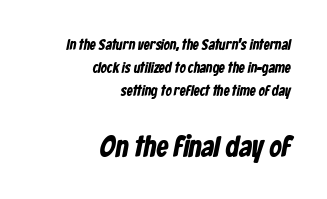
{"serif": "no", "bold": "yes", "weight": "bold", "width": "condensed", "stroke_contrast": "low", "x_height": "medium", "monospaced": "no", "underline": "no", "align": "right", "line_spacing": "normal", "line_spacing_ratio": 1.55, "letter_spacing": "normal", "letter_spacing_em": 0.0, "larger_block": "second", "size_ratio": 2.0, "glyph_px": 30}
